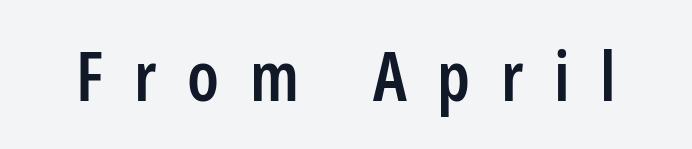
{"serif": "no", "italic": "no", "bold": "semi", "weight": "semibold", "width": "condensed", "stroke_contrast": "low", "x_height": "medium", "monospaced": "no", "underline": "no", "letter_spacing": "wide", "letter_spacing_em": 0.45, "glyph_px": 68}
